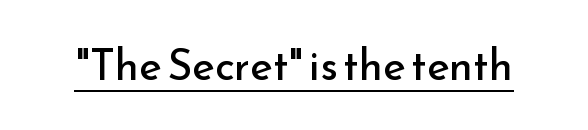
The image shows 43 px regular-weight sans-serif type, upright; set normal letter spacing, underlined; low stroke contrast and a small x-height.
